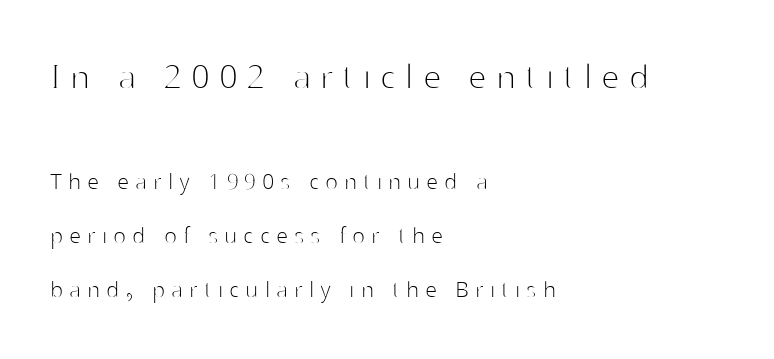
This sample has the flowing, uneven cadence of proportional lettering. The passage shown begins with its larger block and ends with its smaller one. The letterforms stand isolated, each surrounded by extra space. The lines are quadded left. Nope, no serifs anywhere on these letters. Horizontal bands of white between lines are thick stripes.
